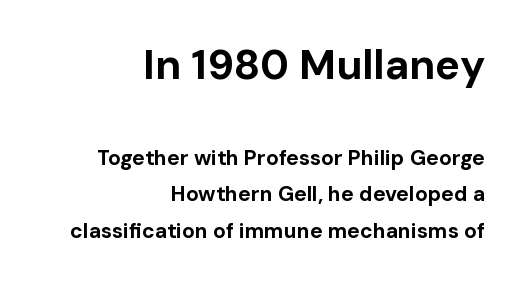
{"serif": "no", "italic": "no", "bold": "yes", "weight": "bold", "width": "normal", "stroke_contrast": "low", "x_height": "medium", "monospaced": "no", "underline": "no", "align": "right", "line_spacing_ratio": 1.74, "letter_spacing": "normal", "letter_spacing_em": 0.0, "larger_block": "first", "size_ratio": 2.0, "glyph_px": 42}
